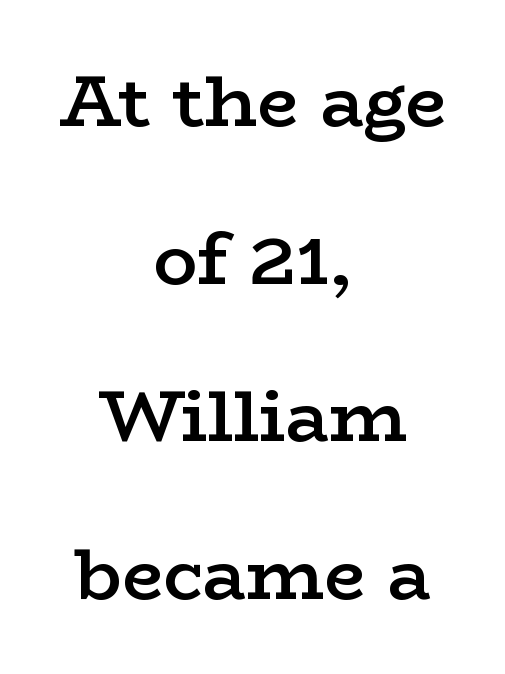
{"serif": "yes", "italic": "no", "bold": "semi", "weight": "semibold", "width": "wide", "stroke_contrast": "low", "x_height": "medium", "monospaced": "no", "underline": "no", "align": "center", "line_spacing": "loose", "line_spacing_ratio": 2.16, "letter_spacing": "normal", "letter_spacing_em": 0.0, "glyph_px": 73}
